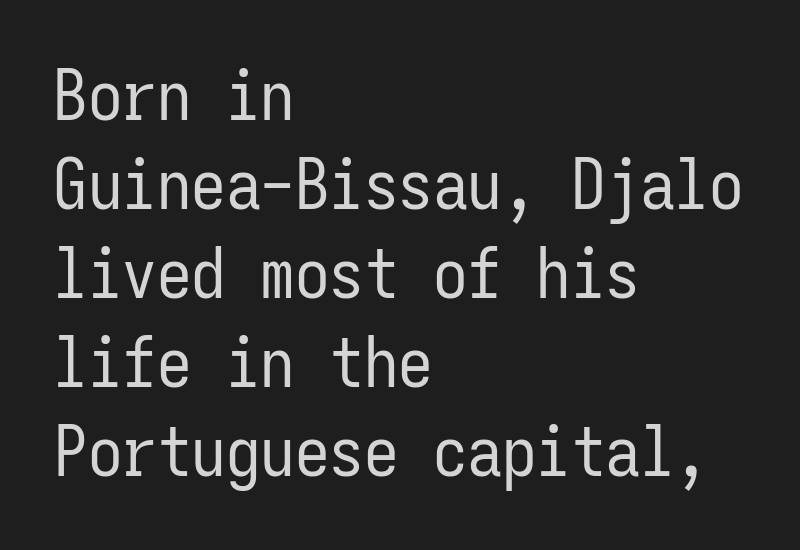
Q: Is the text bold? A: No.
Q: Is the text italic (slanted)? A: No, it is upright.
Q: Is the typeface a serif or a sans-serif typeface? A: Sans-serif.
Q: Is the text underlined? A: No.
Q: How is the paragraph aligned? A: Left-aligned.
Q: Is the spacing between letters normal or unusually wide? A: Normal.
Q: Is the spacing between lines tight, normal or loose? A: Normal.
Q: Width (condensed, normal, or wide)? A: Condensed.
Q: Stroke contrast? A: Low.
Q: x-height? A: Medium.
Q: Monospaced? A: Yes.
